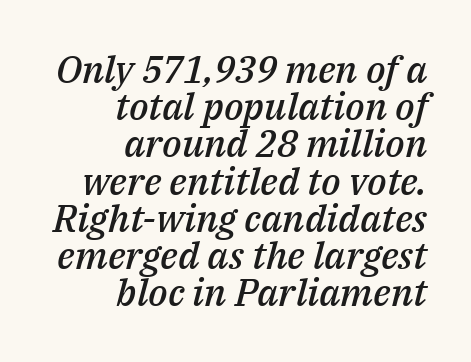
Teacher's note: observe the even right margin — that is flush-right alignment. Lines of text with bare space underneath. You could not count columns in this text — the font is proportionally spaced. The specimen reads as italic at a glance. Notice how descenders almost collide with the ascenders below — that's tight leading.
